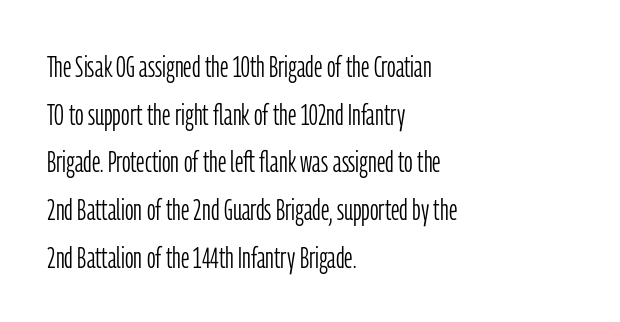
The image shows 30 px light, condensed sans-serif type, upright; set left-aligned, normal line spacing (1.59x), normal letter spacing, not underlined; low stroke contrast and a medium x-height.
